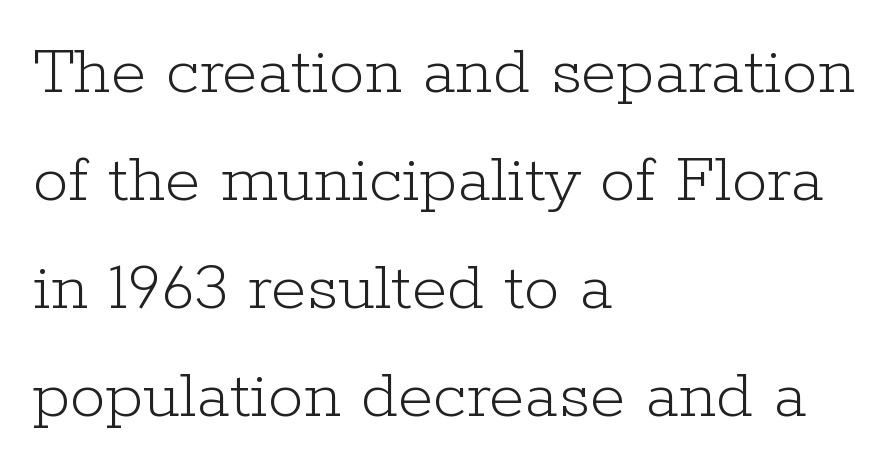
Q: Is the text bold? A: No.
Q: Is the text italic (slanted)? A: No, it is upright.
Q: Is the typeface a serif or a sans-serif typeface? A: Serif.
Q: Is the text underlined? A: No.
Q: How is the paragraph aligned? A: Left-aligned.
Q: Is the spacing between letters normal or unusually wide? A: Normal.
Q: Is the spacing between lines tight, normal or loose? A: Normal.
Q: Width (condensed, normal, or wide)? A: Normal.
Q: Stroke contrast? A: Low.
Q: x-height? A: Medium.
Q: Monospaced? A: No.
